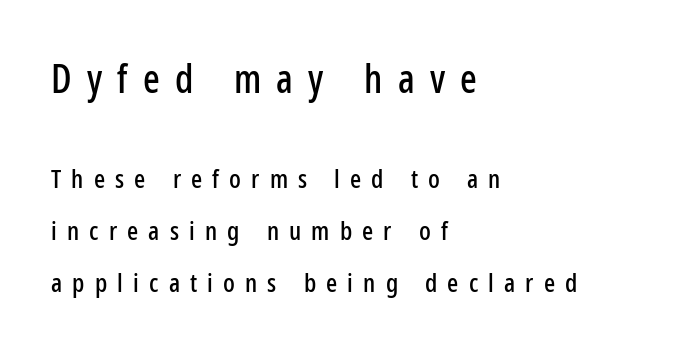
{"serif": "no", "italic": "no", "width": "condensed", "stroke_contrast": "low", "x_height": "medium", "monospaced": "no", "underline": "no", "align": "left", "line_spacing": "loose", "line_spacing_ratio": 2.0, "letter_spacing": "wide", "letter_spacing_em": 0.39, "larger_block": "first", "size_ratio": 1.5, "glyph_px": 39}
